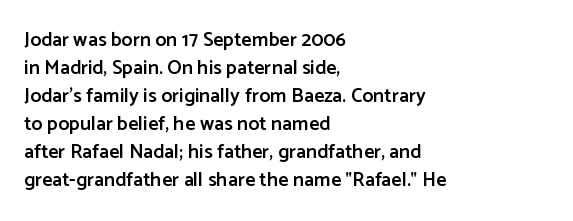
The image shows 20 px text type, upright; set left-aligned, normal line spacing (1.4x), normal letter spacing, not underlined.
